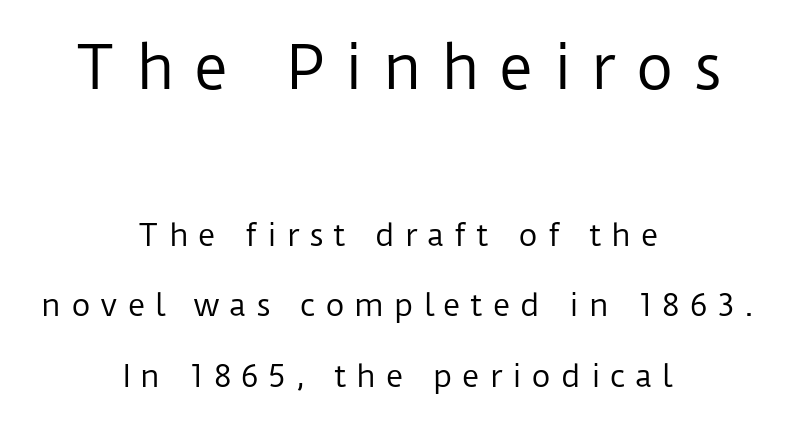
Q: Is the text bold? A: No.
Q: Is the text italic (slanted)? A: No, it is upright.
Q: Is the typeface a serif or a sans-serif typeface? A: Sans-serif.
Q: Is the text underlined? A: No.
Q: How is the paragraph aligned? A: Centered.
Q: Is the spacing between letters normal or unusually wide? A: Unusually wide.
Q: Is the spacing between lines tight, normal or loose? A: Loose.
Q: Which block of text is set in a larger size, the first (top) or the second (bottom)? A: The first (top) one.
Q: Width (condensed, normal, or wide)? A: Normal.
Q: Stroke contrast? A: Low.
Q: x-height? A: Medium.
Q: Monospaced? A: No.
